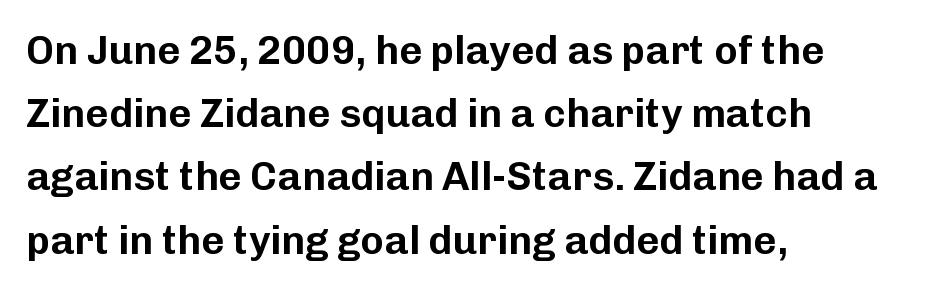
{"serif": "no", "italic": "no", "width": "normal", "stroke_contrast": "low", "x_height": "medium", "monospaced": "no", "underline": "no", "align": "left", "line_spacing": "normal", "line_spacing_ratio": 1.58, "letter_spacing": "normal", "letter_spacing_em": 0.0, "glyph_px": 40}
